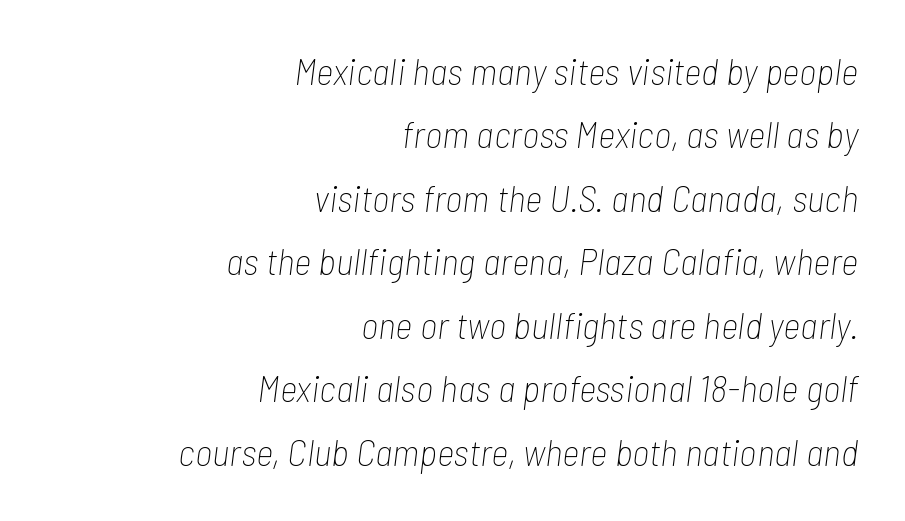
{"italic": "yes", "lean": "right", "slant_degrees": 7, "bold": "no", "weight": "thin", "width": "condensed", "stroke_contrast": "low", "x_height": "medium", "monospaced": "no", "underline": "no", "align": "right", "line_spacing": "normal", "line_spacing_ratio": 1.67, "letter_spacing": "normal", "letter_spacing_em": 0.0, "glyph_px": 38}
